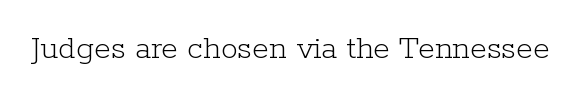
Q: Is the text bold? A: No.
Q: Is the text italic (slanted)? A: No, it is upright.
Q: Is the typeface a serif or a sans-serif typeface? A: Serif.
Q: Is the text underlined? A: No.
Q: Is the spacing between letters normal or unusually wide? A: Normal.
Q: Width (condensed, normal, or wide)? A: Normal.
Q: Stroke contrast? A: Low.
Q: x-height? A: Medium.
Q: Monospaced? A: No.
